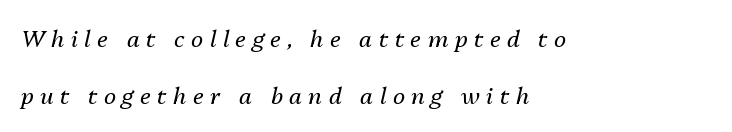
The image shows 23 px text type, italic (leaning right); set left-aligned, loose line spacing (2.49x), unusually wide letter spacing (+0.28 em), not underlined.
